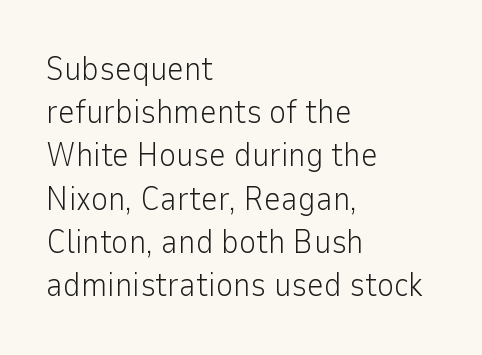
The passage shown is not bold in any degree. Spacing verdict: proportional, widths tailored to each character. Quick note: underline off. Short and long lines alike share a common starting point at left. The passage shown has conventional tracking throughout.
